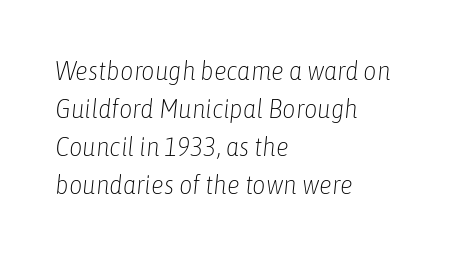
Q: Is the text bold? A: No.
Q: Is the text italic (slanted)? A: Yes, it leans right by about 6 degrees.
Q: Is the text underlined? A: No.
Q: How is the paragraph aligned? A: Left-aligned.
Q: Is the spacing between letters normal or unusually wide? A: Normal.
Q: Is the spacing between lines tight, normal or loose? A: Normal.
